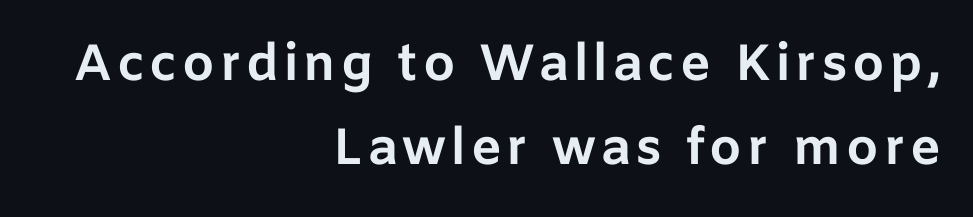
What's the leading like? Ordinary, nothing unusual. If you drew a ruler down the right edge, every line would touch it. Stroke thickness is high; the sample reads as a true bold. Descenders are the only things crossing below the line.
